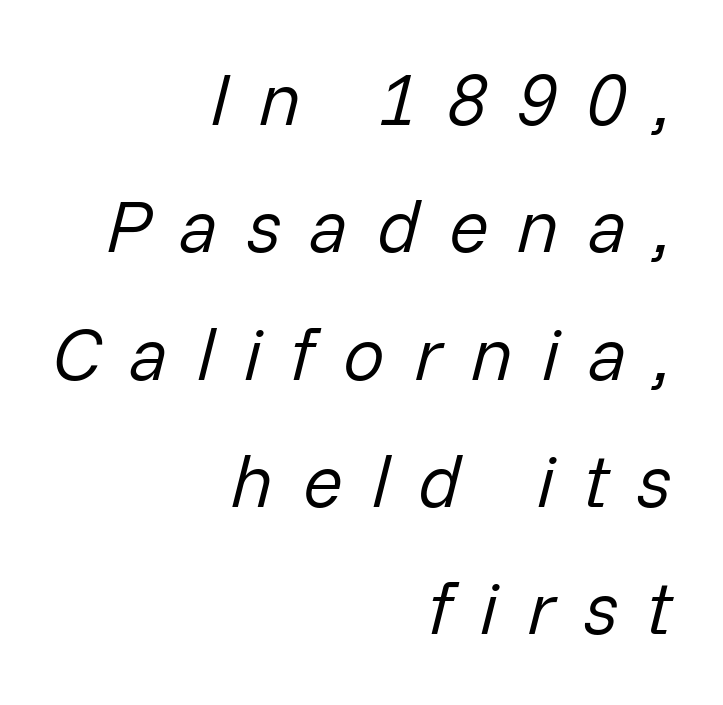
The image shows 74 px regular-weight type, italic (leaning right); set right-aligned, line spacing 1.72x, unusually wide letter spacing (+0.39 em), not underlined; low stroke contrast and a medium x-height.
